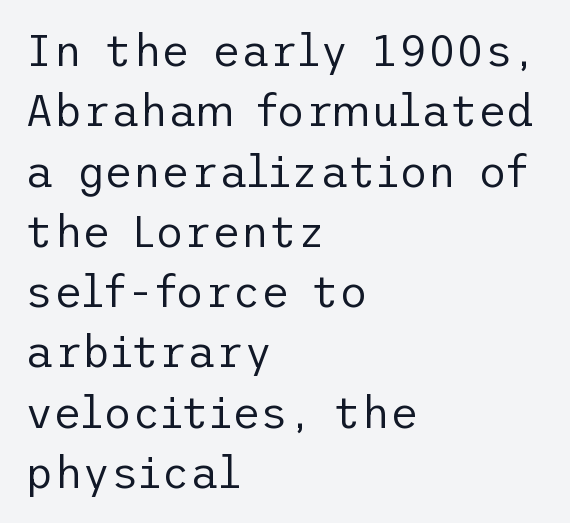
The space beneath each line is pristine and unruled. Nothing heavy about these letters — not bold at all. The letters stand straight up with perfectly vertical stems. If you drew a ruler down the left edge, every line would touch it.
